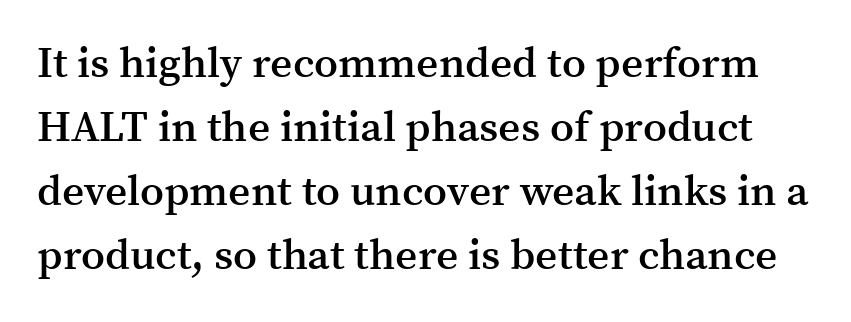
Q: Is the text bold? A: Semi-bold.
Q: Is the text italic (slanted)? A: No, it is upright.
Q: Is the typeface a serif or a sans-serif typeface? A: Serif.
Q: Is the text underlined? A: No.
Q: Is the spacing between letters normal or unusually wide? A: Normal.
Q: Is the spacing between lines tight, normal or loose? A: Normal.
Q: Width (condensed, normal, or wide)? A: Normal.
Q: Stroke contrast? A: Medium.
Q: x-height? A: Medium.
Q: Monospaced? A: No.
